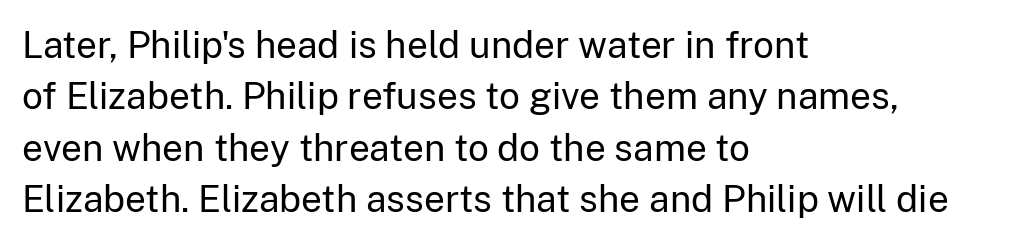
{"serif": "no", "italic": "no", "bold": "no", "weight": "regular", "width": "normal", "stroke_contrast": "low", "x_height": "medium", "monospaced": "no", "underline": "no", "align": "left", "line_spacing": "normal", "line_spacing_ratio": 1.39, "letter_spacing": "normal", "letter_spacing_em": 0.0, "glyph_px": 37}
